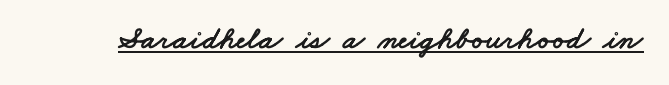
The passage shown is typed in a proportional face where columns would drift. Nothing sits at the stroke ends, so this counts as sans-serif. The lettering is marked with a stroke running underneath it. The passage shown has conventional tracking throughout.
